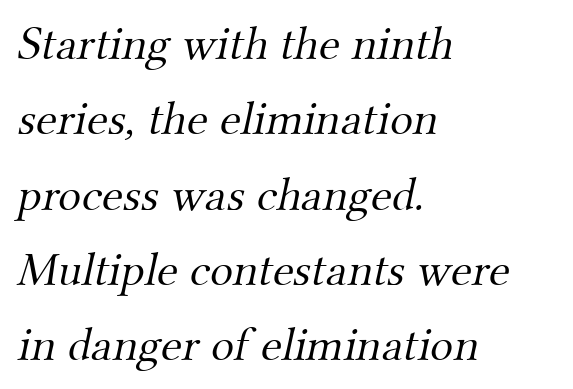
The setting favours the left margin, as ordinary paragraphs usually do. In terms of letterspacing, this is plain default setting. This sample uses a serif face. Think of a printed novel: that variable character pitch is what you see here. The line-height multiplier appears to be the usual default. Type without underlining.
